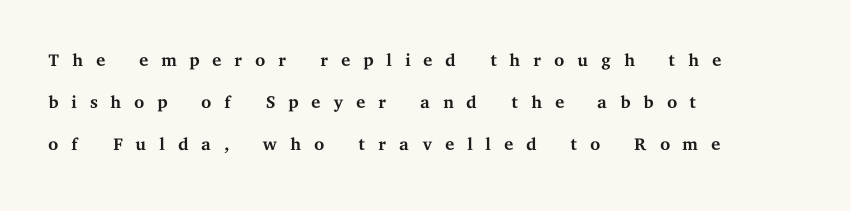
The image shows 26 px text type, upright; set left-aligned, normal line spacing (1.62x), unusually wide letter spacing (+0.47 em), not underlined.
